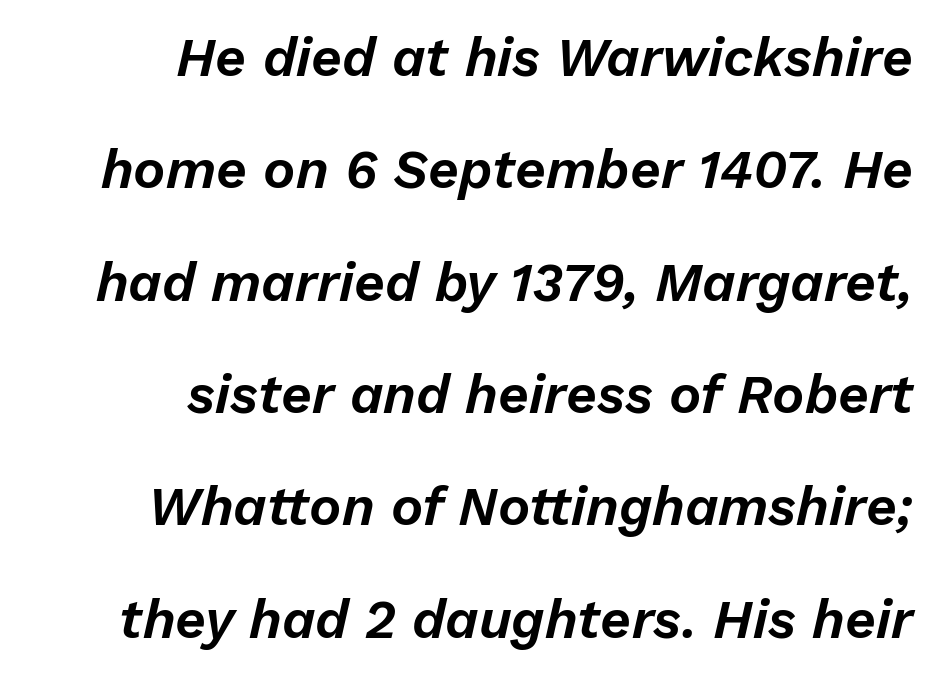
Q: Is the text italic (slanted)? A: Yes, it leans right by about 13 degrees.
Q: Is the text underlined? A: No.
Q: How is the paragraph aligned? A: Right-aligned.
Q: Is the spacing between letters normal or unusually wide? A: Normal.
Q: Is the spacing between lines tight, normal or loose? A: Loose.
Q: Width (condensed, normal, or wide)? A: Normal.
Q: Stroke contrast? A: Low.
Q: x-height? A: Medium.
Q: Monospaced? A: No.
